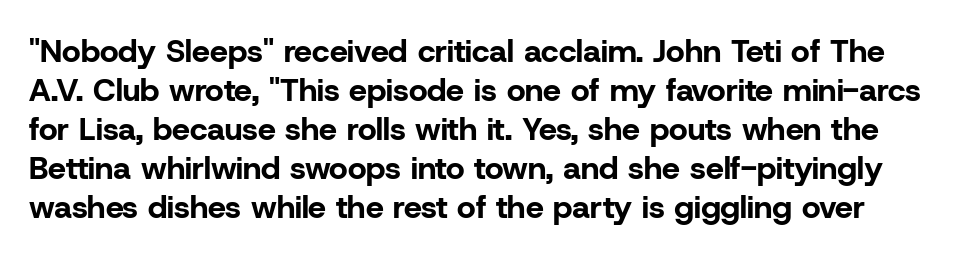
{"serif": "no", "italic": "no", "bold": "yes", "weight": "bold", "width": "normal", "stroke_contrast": "low", "x_height": "medium", "monospaced": "no", "underline": "no", "line_spacing_ratio": 1.22, "letter_spacing": "normal", "letter_spacing_em": 0.0, "glyph_px": 32}
